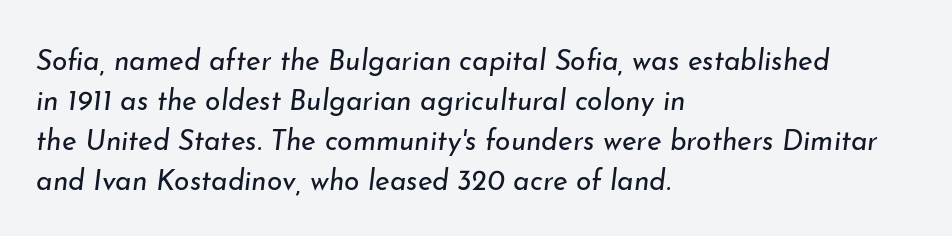
The image shows 28 px regular-weight type, italic (leaning right); set left-aligned, normal line spacing (1.43x), normal letter spacing, not underlined; low stroke contrast and a small x-height.
